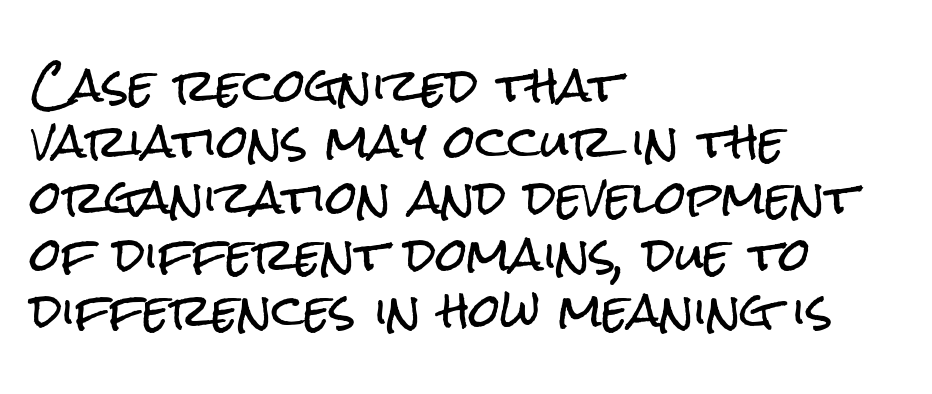
The image shows 45 px condensed sans-serif type, upright; set left-aligned, normal line spacing (1.25x), normal letter spacing, not underlined; low stroke contrast and a medium x-height.
